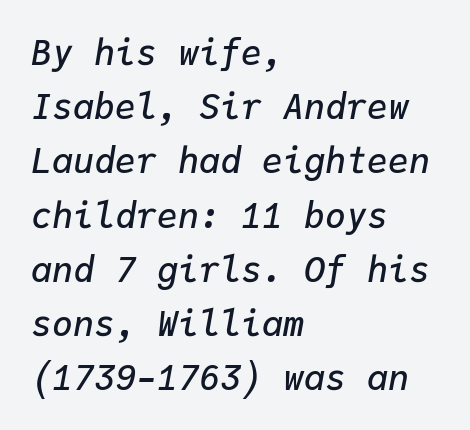
Q: Is the text bold? A: Semi-bold.
Q: Is the text italic (slanted)? A: Yes, it leans right by about 9 degrees.
Q: Is the text underlined? A: No.
Q: How is the paragraph aligned? A: Left-aligned.
Q: Is the spacing between letters normal or unusually wide? A: Normal.
Q: Is the spacing between lines tight, normal or loose? A: Normal.
Q: Width (condensed, normal, or wide)? A: Normal.
Q: Stroke contrast? A: Low.
Q: x-height? A: Medium.
Q: Monospaced? A: Yes.
